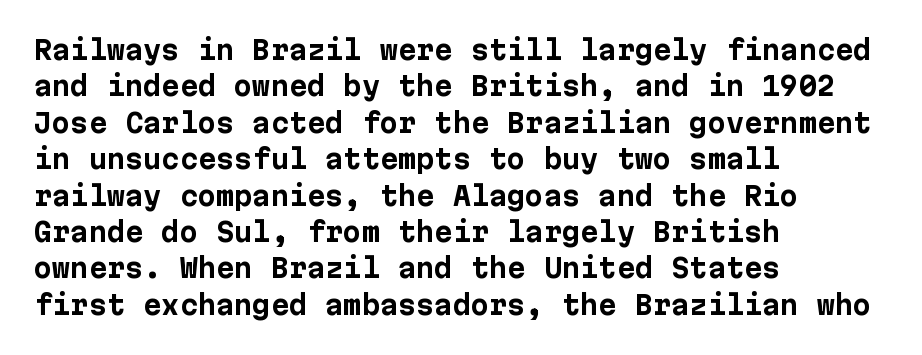
The image shows 26 px bold type, upright; set left-aligned, normal line spacing (1.4x), normal letter spacing, not underlined.
